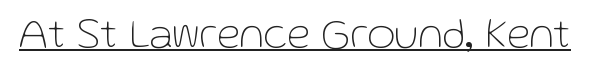
{"serif": "no", "italic": "no", "bold": "no", "weight": "thin", "width": "normal", "stroke_contrast": "low", "x_height": "medium", "monospaced": "no", "underline": "yes", "letter_spacing": "normal", "letter_spacing_em": 0.0, "glyph_px": 43}
